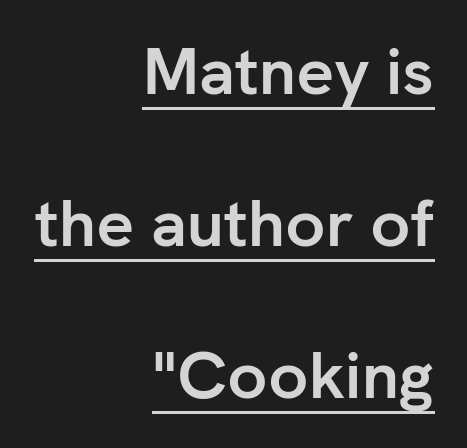
{"serif": "no", "italic": "no", "bold": "yes", "weight": "semibold", "width": "normal", "stroke_contrast": "low", "x_height": "medium", "monospaced": "no", "underline": "yes", "align": "right", "line_spacing": "loose", "line_spacing_ratio": 2.3, "letter_spacing": "normal", "letter_spacing_em": 0.0, "glyph_px": 66}
